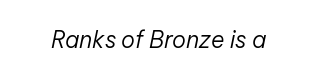
Each stroke keeps to a modest, everyday thickness or less. In terms of posture, this sample is oblique. Honestly, there is no underline to notice here at all. The horizontal fit of the characters is conventional and even.
